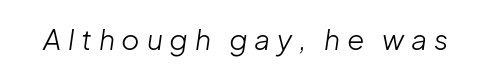
The image shows 28 px light type, italic (leaning right); set unusually wide letter spacing (+0.24 em), not underlined; low stroke contrast and a medium x-height.
